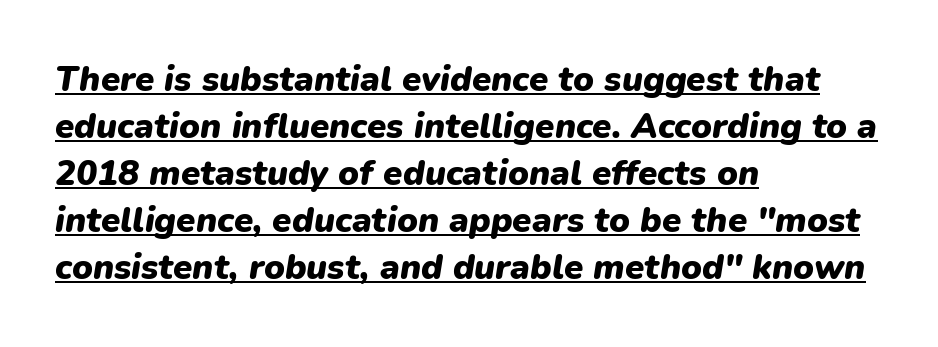
Summary of weight: heavy, a full bold. If you measured baseline to baseline, you'd find a middling distance. An italicized treatment has been applied to the whole sample. The compositor pushed each line to the left boundary. There is no visible air inserted between adjacent glyphs.
